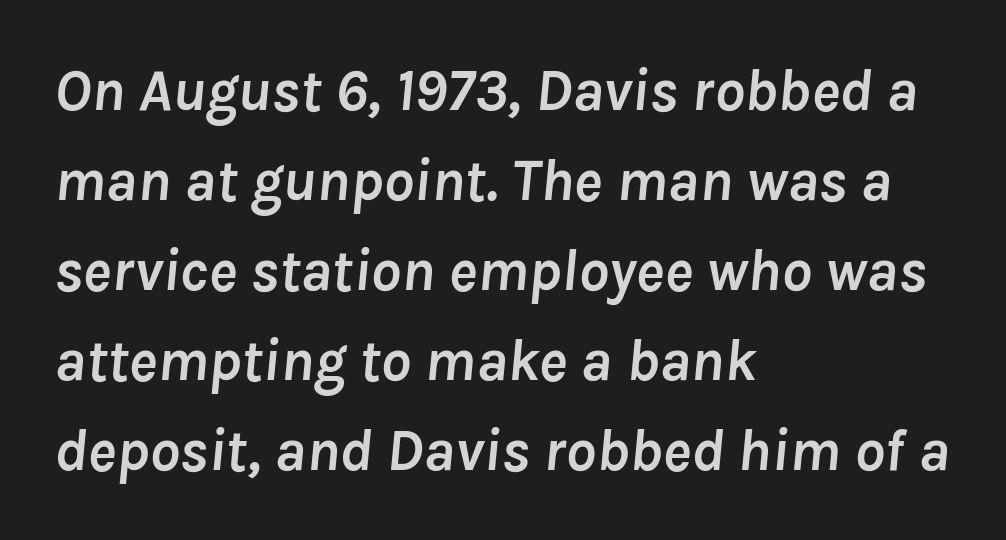
{"italic": "yes", "lean": "right", "slant_degrees": 8, "bold": "yes", "weight": "semibold", "width": "normal", "stroke_contrast": "low", "x_height": "medium", "monospaced": "no", "underline": "no", "align": "left", "line_spacing": "normal", "line_spacing_ratio": 1.5, "letter_spacing": "normal", "letter_spacing_em": 0.0, "glyph_px": 60}
